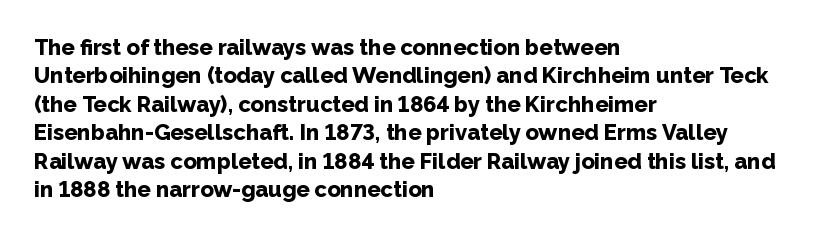
Q: Is the text bold? A: Yes.
Q: Is the text italic (slanted)? A: No, it is upright.
Q: Is the text underlined? A: No.
Q: How is the paragraph aligned? A: Left-aligned.
Q: Is the spacing between letters normal or unusually wide? A: Normal.
Q: Is the spacing between lines tight, normal or loose? A: Normal.
